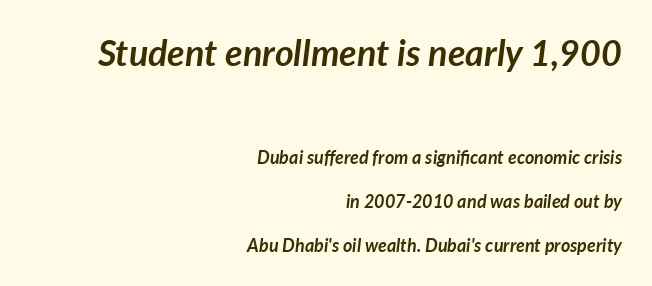
The image shows 36 px semibold type, italic (leaning right); set right-aligned, loose line spacing (2.43x), normal letter spacing, not underlined; the first (top) block is 2.0x larger; low stroke contrast and a medium x-height.
